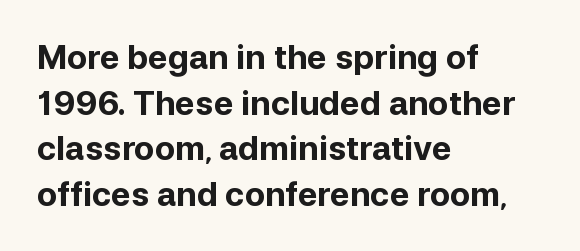
The words here are not underlined. A typesetter would call this leading conventional body-copy spacing. The letters stand straight up with perfectly vertical stems. Grotesque or geometric, the face here clearly has no serifs. Summary of weight: heavy, a full bold. Between one letter and the next there's only the usual sliver of space.
